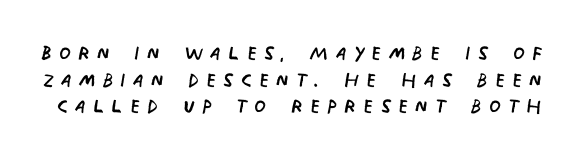
Q: Is the text bold? A: No.
Q: Is the text underlined? A: No.
Q: Is the spacing between letters normal or unusually wide? A: Unusually wide.
Q: Is the spacing between lines tight, normal or loose? A: Tight.
